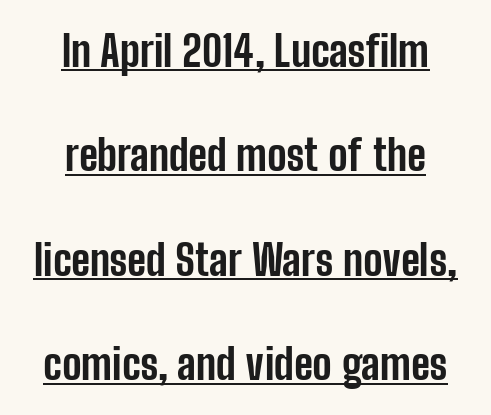
Every character sits straight up, as roman type does. The designer dialed line spacing up above the default. No feet cap the strokes, marking this as sans-serif type. Each letter keeps its own natural width here, so spacing adapts to shape.
